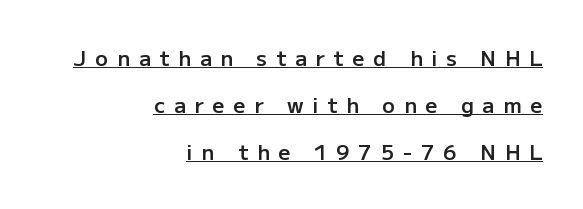
Q: Is the text bold? A: Semi-bold.
Q: Is the text italic (slanted)? A: No, it is upright.
Q: Is the text underlined? A: Yes.
Q: How is the paragraph aligned? A: Right-aligned.
Q: Is the spacing between letters normal or unusually wide? A: Unusually wide.
Q: Is the spacing between lines tight, normal or loose? A: Loose.
